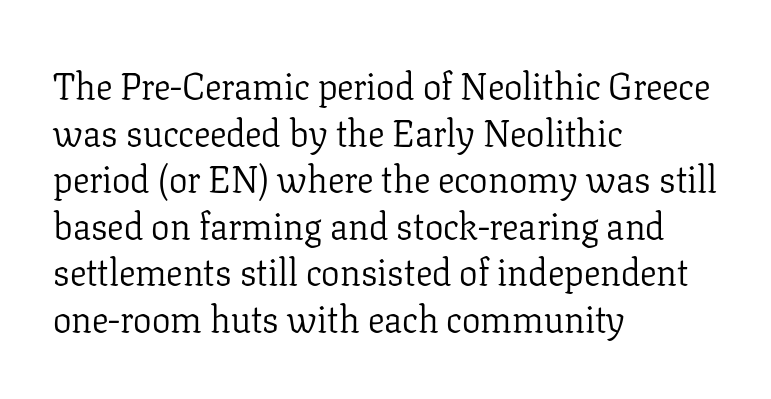
The image shows 37 px light serif type, upright; set left-aligned, normal line spacing (1.26x), normal letter spacing, not underlined; low stroke contrast and a medium x-height.
